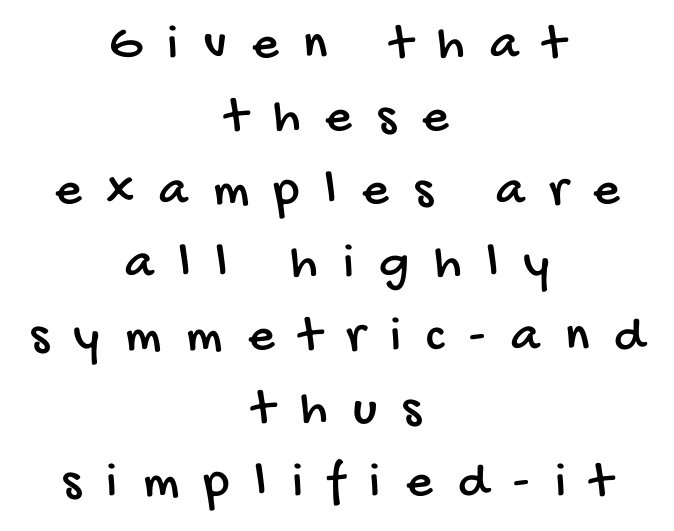
{"serif": "no", "width": "condensed", "stroke_contrast": "low", "x_height": "large", "monospaced": "no", "underline": "no", "align": "center", "line_spacing": "normal", "line_spacing_ratio": 1.43, "letter_spacing": "wide", "letter_spacing_em": 0.5, "glyph_px": 51}
